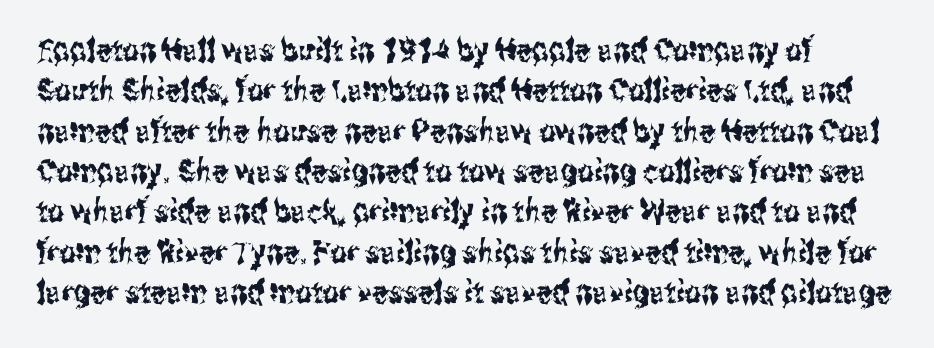
The image shows 32 px condensed sans-serif type, upright; set normal line spacing (1.26x), normal letter spacing, not underlined; medium stroke contrast and a medium x-height.
